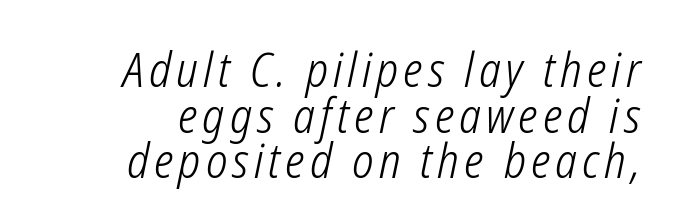
The image shows 47 px light, condensed type, italic (leaning right); set right-aligned, tight line spacing (0.97x), not underlined; low stroke contrast and a medium x-height.
